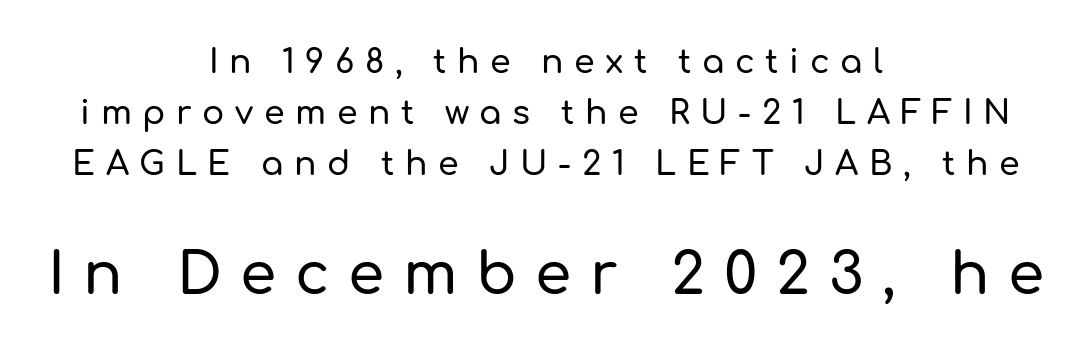
Q: Is the text italic (slanted)? A: No, it is upright.
Q: Is the typeface a serif or a sans-serif typeface? A: Sans-serif.
Q: Is the text underlined? A: No.
Q: How is the paragraph aligned? A: Centered.
Q: Is the spacing between letters normal or unusually wide? A: Unusually wide.
Q: Is the spacing between lines tight, normal or loose? A: Normal.
Q: Which block of text is set in a larger size, the first (top) or the second (bottom)? A: The second (bottom) one.
Q: Width (condensed, normal, or wide)? A: Normal.
Q: Stroke contrast? A: Low.
Q: x-height? A: Medium.
Q: Monospaced? A: No.
